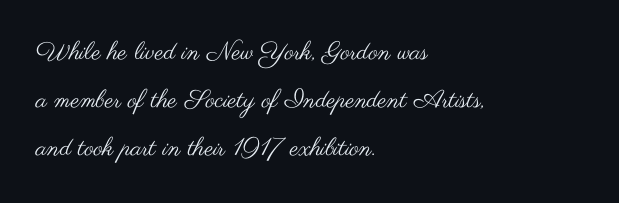
All the whitespace from short lines collects on the right. Descenders are the only things crossing below the line. Compared with typical paragraphs, the rows here are farther apart. The font sits on the lighter half of the weight spectrum, regular included. Each word holds together tightly as a unit, with standard inter-letter gaps.
